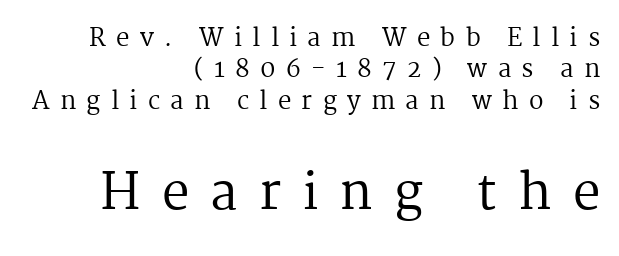
The image shows 49 px regular-weight serif type, upright; set right-aligned, normal line spacing (1.31x), unusually wide letter spacing (+0.43 em), not underlined; the second (bottom) block is 2.04x larger; medium stroke contrast and a medium x-height.
